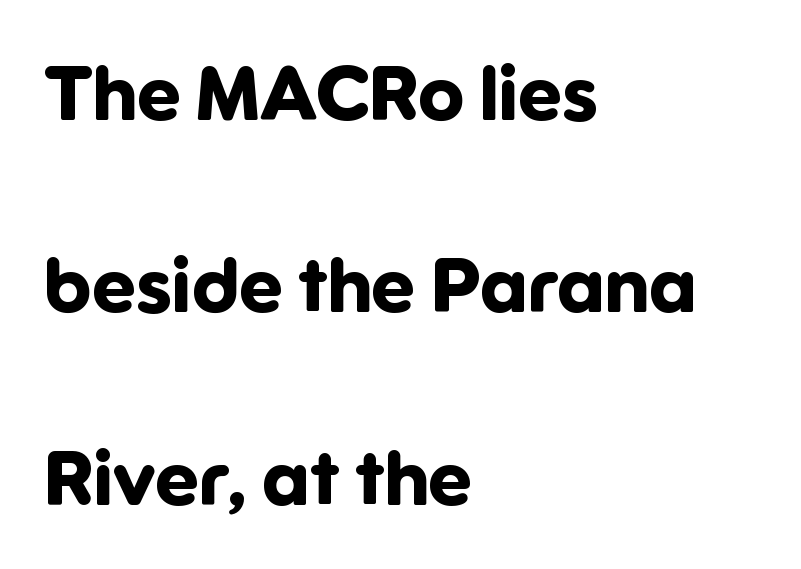
{"serif": "no", "italic": "no", "bold": "yes", "weight": "bold", "width": "normal", "stroke_contrast": "low", "x_height": "medium", "monospaced": "no", "underline": "no", "align": "left", "line_spacing": "loose", "line_spacing_ratio": 2.5, "letter_spacing": "normal", "letter_spacing_em": 0.0, "glyph_px": 77}
